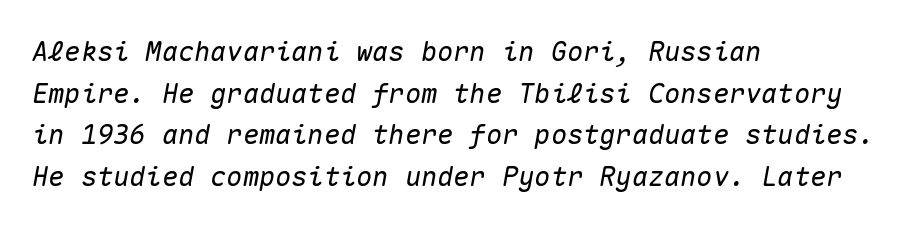
Q: Is the text italic (slanted)? A: Yes, it leans right by about 10 degrees.
Q: Is the text underlined? A: No.
Q: How is the paragraph aligned? A: Left-aligned.
Q: Is the spacing between letters normal or unusually wide? A: Normal.
Q: Is the spacing between lines tight, normal or loose? A: Normal.
